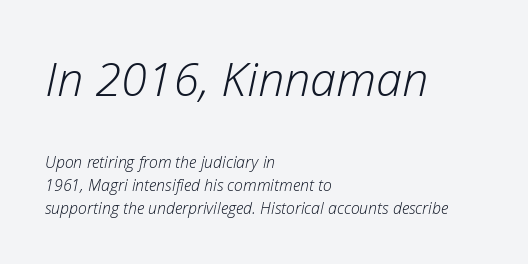
The image shows 47 px light type, italic (leaning right); set left-aligned, normal line spacing (1.43x), normal letter spacing, not underlined; the first (top) block is 2.94x larger; low stroke contrast and a medium x-height.
